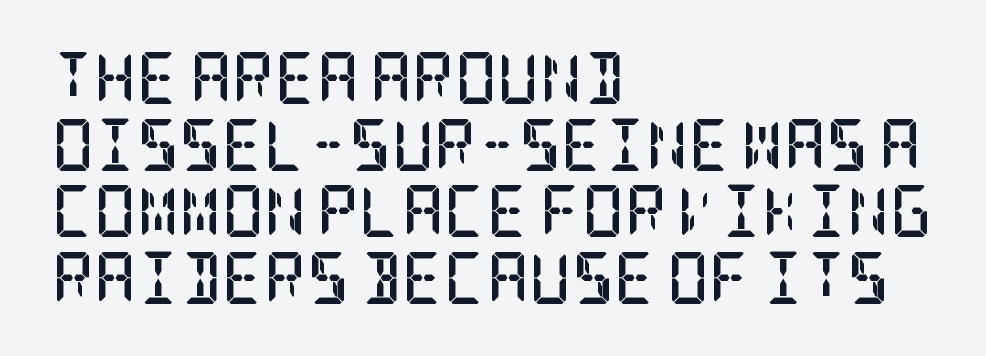
{"serif": "yes", "italic": "no", "bold": "yes", "weight": "semibold", "width": "condensed", "stroke_contrast": "low", "x_height": "large", "underline": "no", "align": "left", "line_spacing": "normal", "line_spacing_ratio": 1.28, "letter_spacing": "normal", "letter_spacing_em": 0.0, "glyph_px": 52}
